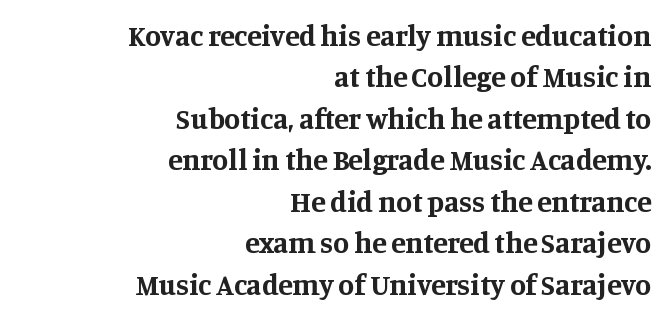
The letters advance in unequal steps, a hallmark of proportional type. Default kerning and tracking; the words read as compact shapes. Honestly, there is no underline to notice here at all. The font is running at its bold setting.
